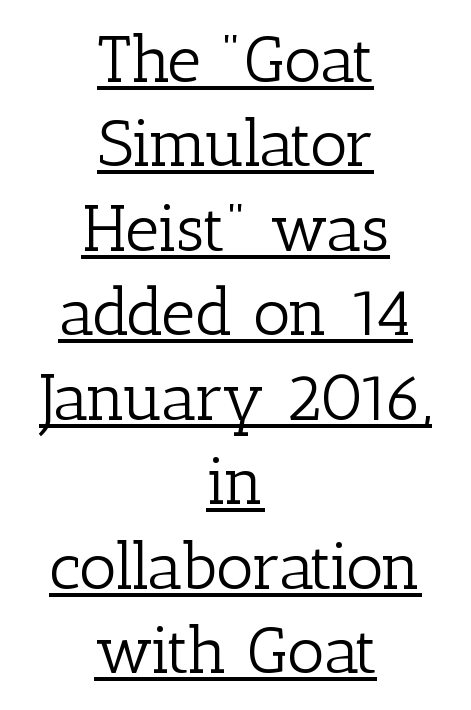
Q: Is the text bold? A: No.
Q: Is the text italic (slanted)? A: No, it is upright.
Q: Is the typeface a serif or a sans-serif typeface? A: Serif.
Q: Is the text underlined? A: Yes.
Q: How is the paragraph aligned? A: Centered.
Q: Is the spacing between letters normal or unusually wide? A: Normal.
Q: Is the spacing between lines tight, normal or loose? A: Normal.
Q: Width (condensed, normal, or wide)? A: Normal.
Q: Stroke contrast? A: Low.
Q: x-height? A: Medium.
Q: Monospaced? A: No.
